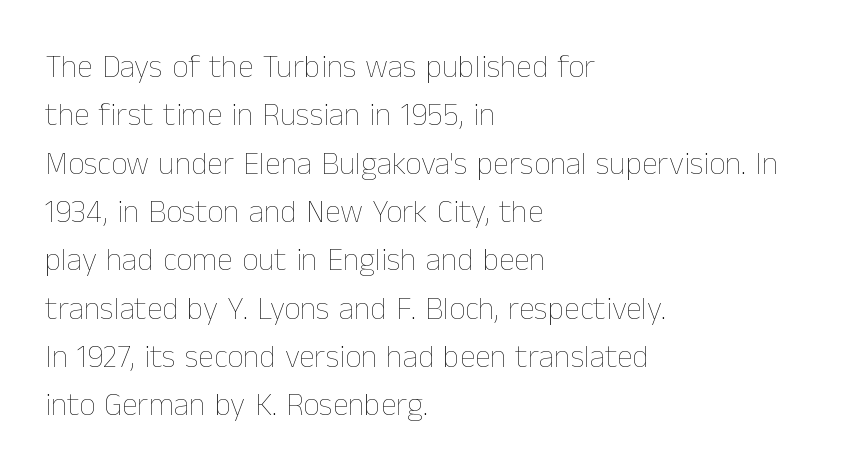
{"italic": "no", "bold": "no", "weight": "thin", "width": "normal", "stroke_contrast": "low", "x_height": "medium", "monospaced": "no", "underline": "no", "align": "left", "line_spacing": "normal", "line_spacing_ratio": 1.51, "letter_spacing": "normal", "letter_spacing_em": 0.0, "glyph_px": 32}
